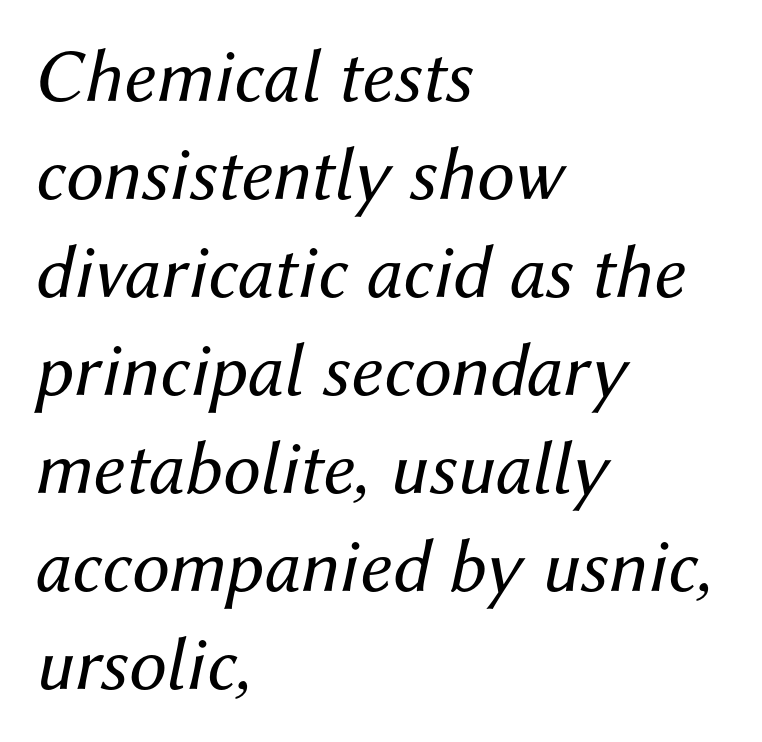
The type is set solid horizontally, with unmodified tracking. Caption: face not bold, strokes unweighted. Rule under the text: the space is simply empty. Regarding leading, the lines here are spaced in the standard way. Alignment: flush left. The specimen reads as italic at a glance.
